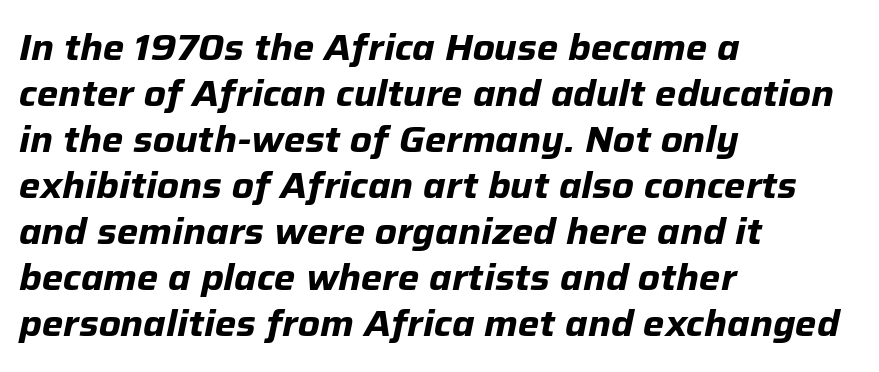
Think of a printed novel: that variable character pitch is what you see here. Every row of glyphs begins at an identical x-position on the left. Students, observe: this is what conventionally led text looks like. You'd pick this weight for a headline — it's a proper bold. Quick note: underline off. These lines keep a tight, regular rhythm from letter to letter.
